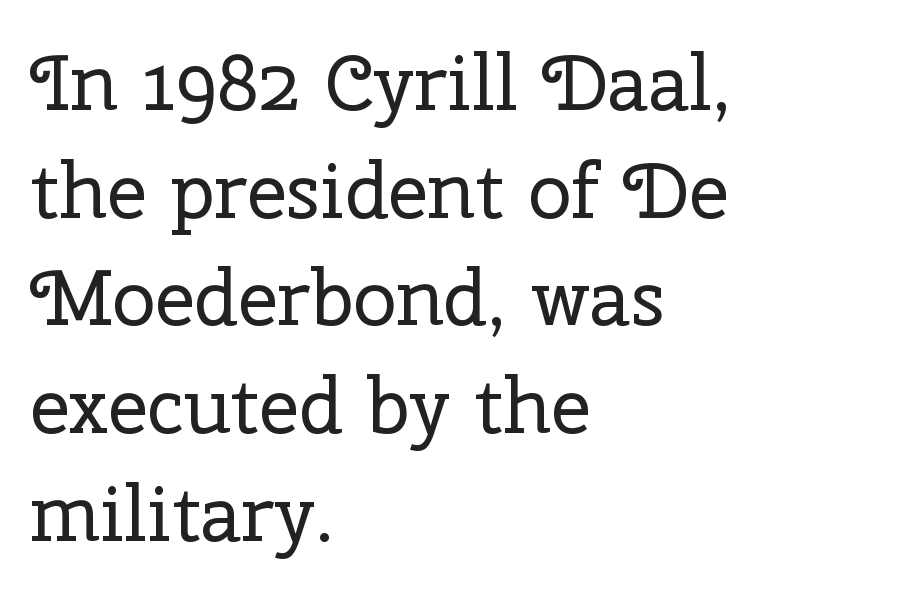
Q: Is the text bold? A: No.
Q: Is the text italic (slanted)? A: No, it is upright.
Q: Is the typeface a serif or a sans-serif typeface? A: Serif.
Q: Is the text underlined? A: No.
Q: How is the paragraph aligned? A: Left-aligned.
Q: Is the spacing between letters normal or unusually wide? A: Normal.
Q: Is the spacing between lines tight, normal or loose? A: Normal.
Q: Width (condensed, normal, or wide)? A: Normal.
Q: Stroke contrast? A: Low.
Q: x-height? A: Medium.
Q: Monospaced? A: No.
